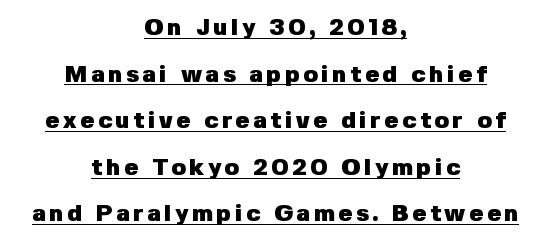
{"italic": "no", "bold": "yes", "underline": "yes", "align": "center", "line_spacing": "loose", "line_spacing_ratio": 1.94, "glyph_px": 24}
